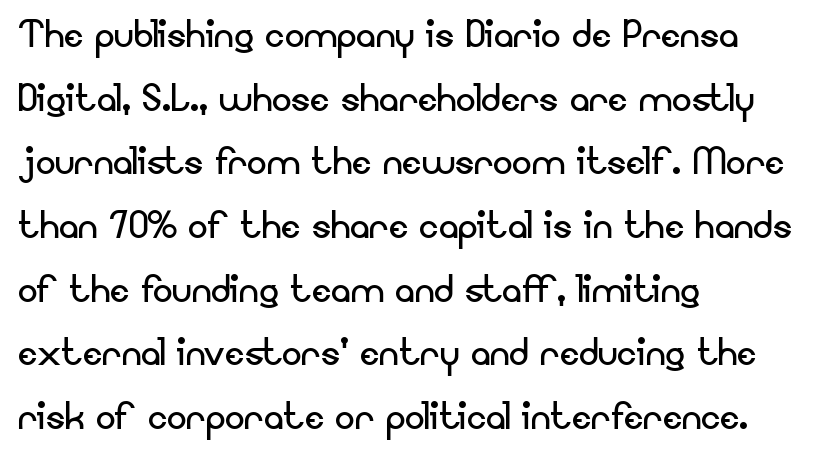
{"serif": "no", "italic": "no", "bold": "no", "weight": "regular", "width": "normal", "stroke_contrast": "low", "x_height": "small", "monospaced": "no", "underline": "no", "align": "left", "line_spacing": "normal", "line_spacing_ratio": 1.3, "letter_spacing": "normal", "letter_spacing_em": 0.0, "glyph_px": 49}
